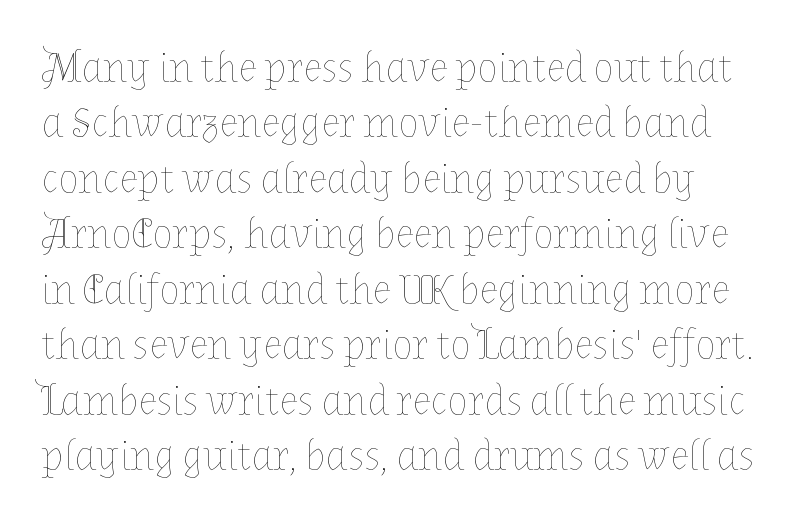
Q: Is the text bold? A: No.
Q: Is the text italic (slanted)? A: No, it is upright.
Q: Is the text underlined? A: No.
Q: Is the spacing between letters normal or unusually wide? A: Normal.
Q: Is the spacing between lines tight, normal or loose? A: Normal.
Q: Width (condensed, normal, or wide)? A: Normal.
Q: Stroke contrast? A: Low.
Q: x-height? A: Medium.
Q: Monospaced? A: No.
